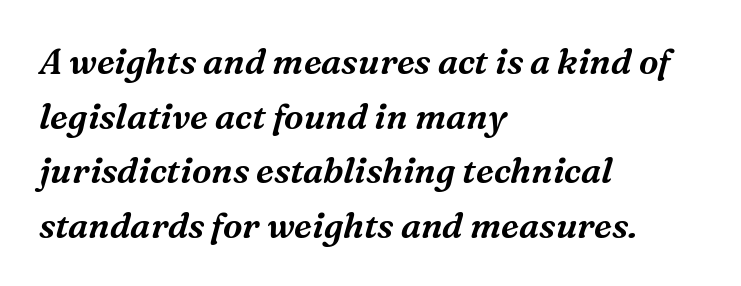
Q: Is the text italic (slanted)? A: Yes, it leans right by about 16 degrees.
Q: Is the typeface a serif or a sans-serif typeface? A: Serif.
Q: Is the text underlined? A: No.
Q: How is the paragraph aligned? A: Left-aligned.
Q: Is the spacing between letters normal or unusually wide? A: Normal.
Q: Is the spacing between lines tight, normal or loose? A: Normal.
Q: Width (condensed, normal, or wide)? A: Normal.
Q: Stroke contrast? A: Medium.
Q: x-height? A: Medium.
Q: Monospaced? A: No.
